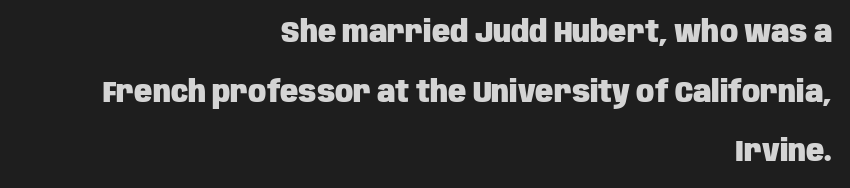
{"serif": "no", "italic": "no", "bold": "yes", "weight": "heavy", "width": "condensed", "stroke_contrast": "low", "x_height": "large", "monospaced": "no", "underline": "no", "align": "right", "line_spacing": "loose", "line_spacing_ratio": 1.99, "letter_spacing": "normal", "letter_spacing_em": 0.0, "glyph_px": 30}
